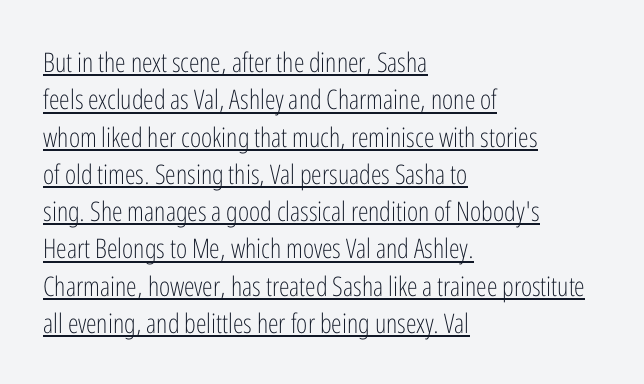
Emphasis is given by a line drawn under the lettering. If you drew a line through each stem, it would be perfectly vertical. Is this a heavy cut? Hardly; it is regular or lighter. The paragraph has a hard left edge and a soft right edge. Summary of vertical rhythm: regular, with standard interline spacing. Inter-character spacing is left at the font's built-in metrics.
